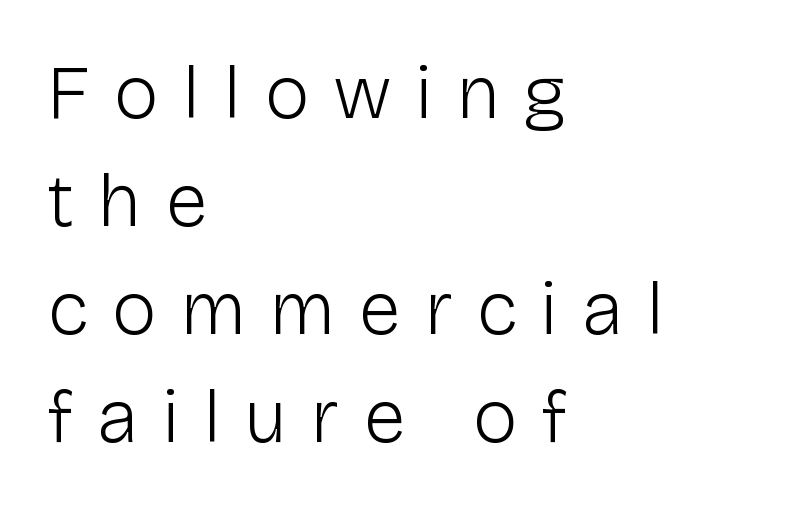
Q: Is the text bold? A: No.
Q: Is the text italic (slanted)? A: No, it is upright.
Q: Is the typeface a serif or a sans-serif typeface? A: Sans-serif.
Q: Is the text underlined? A: No.
Q: How is the paragraph aligned? A: Left-aligned.
Q: Is the spacing between letters normal or unusually wide? A: Unusually wide.
Q: Is the spacing between lines tight, normal or loose? A: Normal.
Q: Width (condensed, normal, or wide)? A: Normal.
Q: Stroke contrast? A: Low.
Q: x-height? A: Medium.
Q: Monospaced? A: No.
